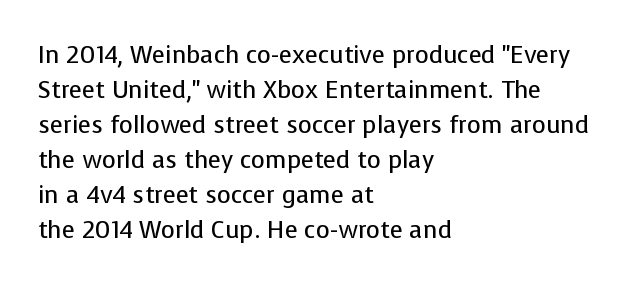
Q: Is the text bold? A: No.
Q: Is the text italic (slanted)? A: No, it is upright.
Q: Is the text underlined? A: No.
Q: How is the paragraph aligned? A: Left-aligned.
Q: Is the spacing between letters normal or unusually wide? A: Normal.
Q: Is the spacing between lines tight, normal or loose? A: Normal.
